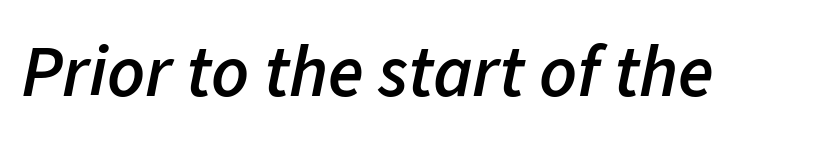
The image shows 73 px semibold type, italic (leaning right); set normal letter spacing, not underlined; low stroke contrast and a medium x-height.
